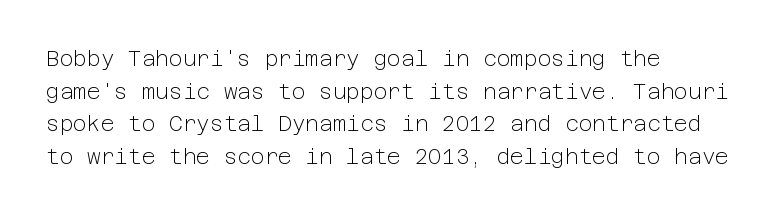
The image shows 21 px text type, upright; set left-aligned, normal line spacing (1.55x), normal letter spacing, not underlined.
